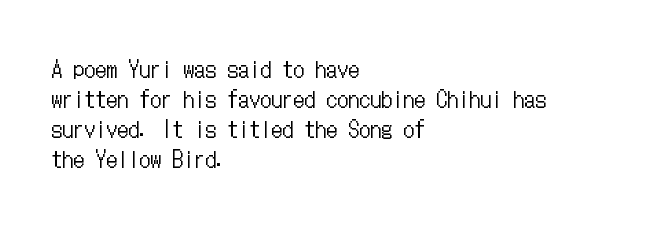
The letterforms sit shoulder to shoulder at normal distance. The space directly below the letters is spotless. Counters stay open thanks to moderate or lighter strokes. The vertical gap from one line to the next is medium. Ascenders rise straight up at ninety degrees. The ragged edge is on the right, which tells us the setting is flush left.
